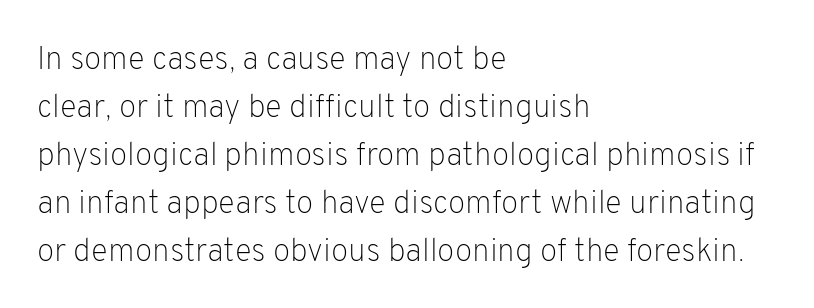
The image shows 32 px light sans-serif type, upright; set left-aligned, normal line spacing (1.5x), normal letter spacing, not underlined; low stroke contrast and a medium x-height.
